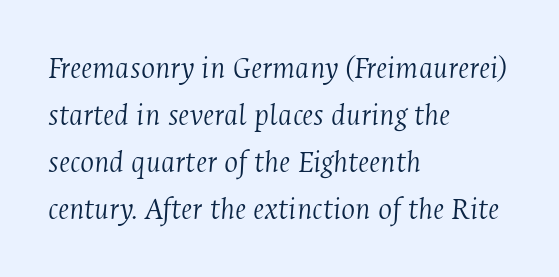
Q: Is the text bold? A: No.
Q: Is the text italic (slanted)? A: Yes, it leans right by about 4 degrees.
Q: Is the typeface a serif or a sans-serif typeface? A: Serif.
Q: Is the text underlined? A: No.
Q: How is the paragraph aligned? A: Left-aligned.
Q: Is the spacing between letters normal or unusually wide? A: Normal.
Q: Is the spacing between lines tight, normal or loose? A: Normal.
Q: Width (condensed, normal, or wide)? A: Condensed.
Q: Stroke contrast? A: Medium.
Q: x-height? A: Medium.
Q: Monospaced? A: No.
